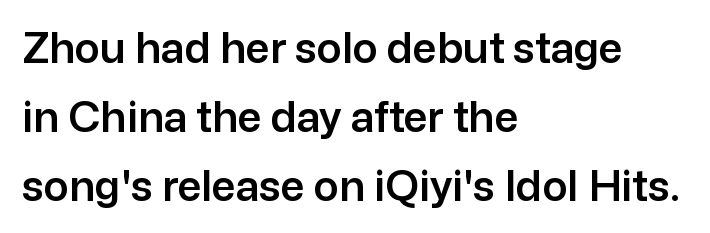
{"serif": "no", "italic": "no", "width": "normal", "stroke_contrast": "low", "x_height": "medium", "monospaced": "no", "underline": "no", "align": "left", "line_spacing": "normal", "line_spacing_ratio": 1.64, "letter_spacing": "normal", "letter_spacing_em": 0.0, "glyph_px": 42}
